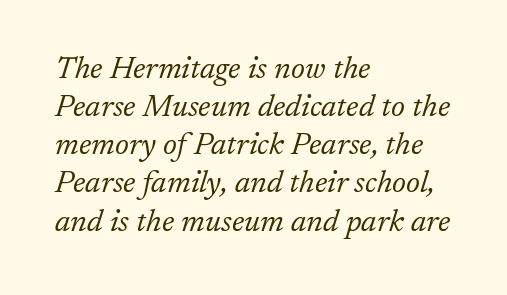
The image shows 31 px light serif type, italic (leaning right); set left-aligned, line spacing 1.23x, normal letter spacing, not underlined; low stroke contrast and a medium x-height.
